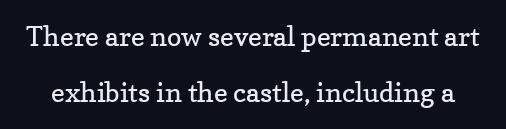
Q: Is the text bold? A: No.
Q: Is the text italic (slanted)? A: No, it is upright.
Q: Is the text underlined? A: No.
Q: Is the spacing between letters normal or unusually wide? A: Normal.
Q: Is the spacing between lines tight, normal or loose? A: Loose.
